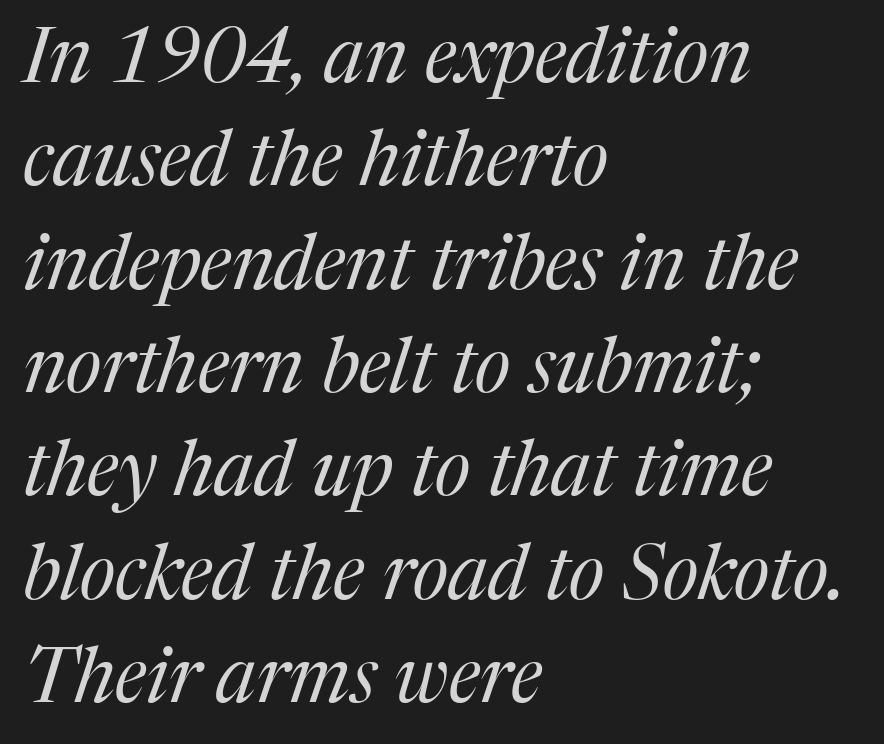
The image shows 76 px regular-weight serif type, italic (leaning right); set left-aligned, normal line spacing (1.36x), normal letter spacing, not underlined; medium stroke contrast and a medium x-height.
